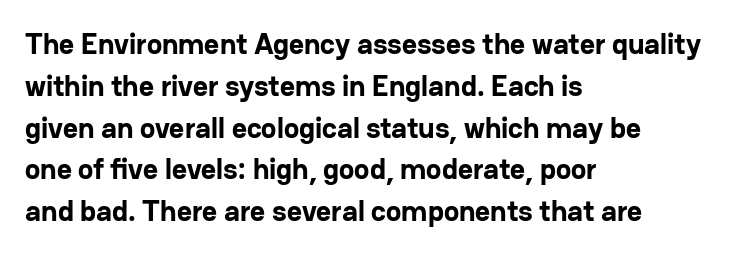
How would I describe the line gaps? Plain and ordinary. These lines are set flush left with a ragged right edge. A clean baseline with only descenders dipping below it. Every letter is thick-stroked: bold, no question.
